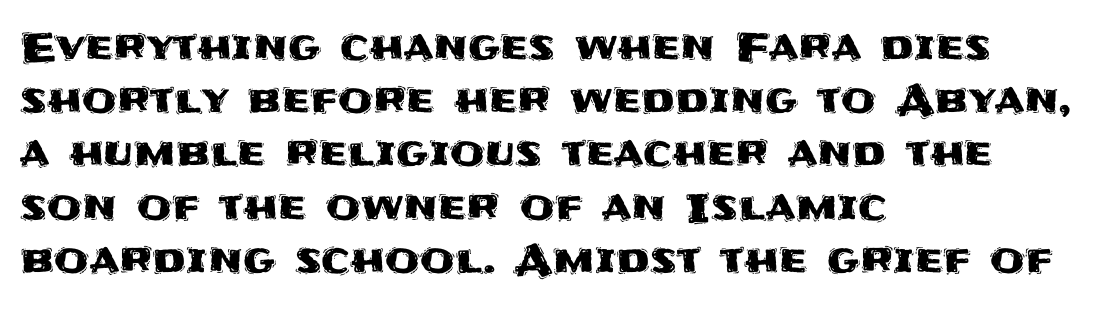
The image shows 40 px sans-serif type, upright; set left-aligned, normal line spacing (1.33x), normal letter spacing, not underlined; medium stroke contrast and a large x-height.
